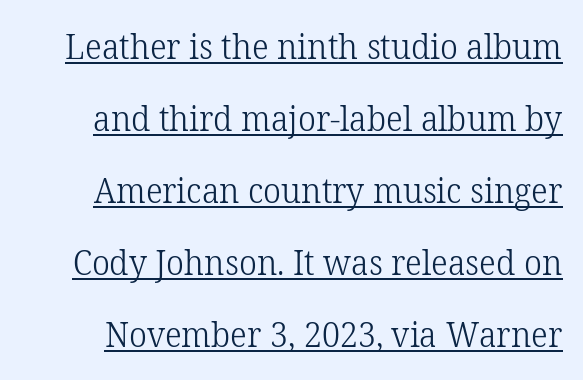
Reading down the column, the eye jumps a long way to each next line. Caption: standard tracking, unaltered. These lines are composed in type with serifs. Compared with undecorated copy, this sample adds a rule below the words. A roman cut, with each character standing at attention. Do the characters align in a grid? No, the font is proportional.
